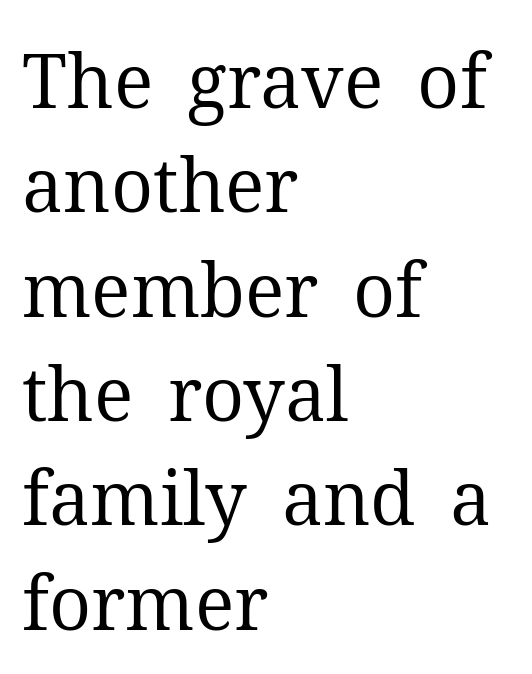
The tracking reads as untouched default to a designer's eye. Is this a fixed-width face? No — the glyphs have proportional, varying widths. Is there any slant? The stems are plumb. Classification — serif. Compared with a centered layout, this one pins lines to the left instead. The font is comparable to plain body text, perhaps lighter.
